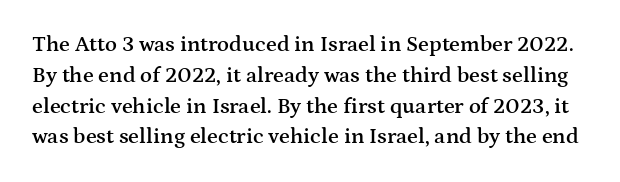
The image shows 22 px text type, upright; set normal line spacing (1.4x), normal letter spacing, not underlined.
